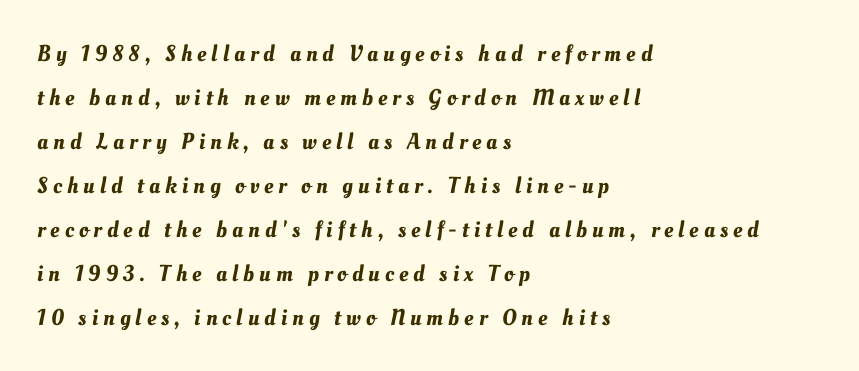
The image shows 23 px text type; set left-aligned, loose line spacing (1.91x), unusually wide letter spacing (+0.22 em), not underlined.
